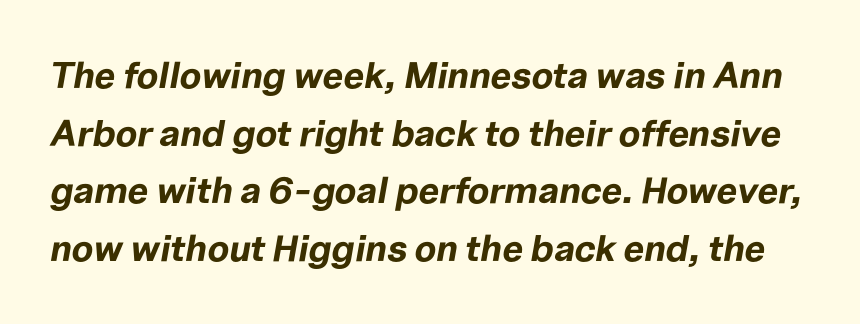
The image shows 37 px bold type, italic (leaning right); set normal line spacing (1.56x), normal letter spacing, not underlined; low stroke contrast and a medium x-height.
